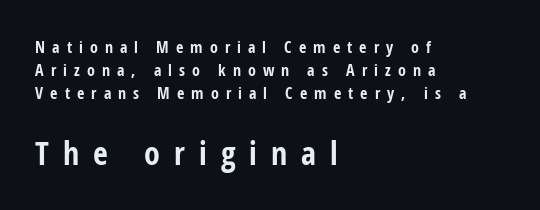
{"serif": "no", "italic": "no", "bold": "yes", "weight": "bold", "width": "condensed", "stroke_contrast": "low", "x_height": "medium", "monospaced": "no", "underline": "no", "align": "left", "line_spacing": "normal", "line_spacing_ratio": 1.44, "letter_spacing": "wide", "letter_spacing_em": 0.44, "larger_block": "second", "size_ratio": 2.0, "glyph_px": 32}
